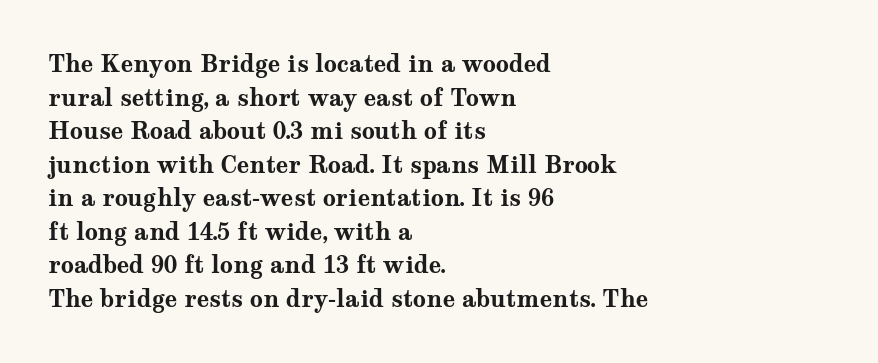
The image shows 23 px bold type, upright; set left-aligned, normal line spacing (1.46x), normal letter spacing, not underlined.
